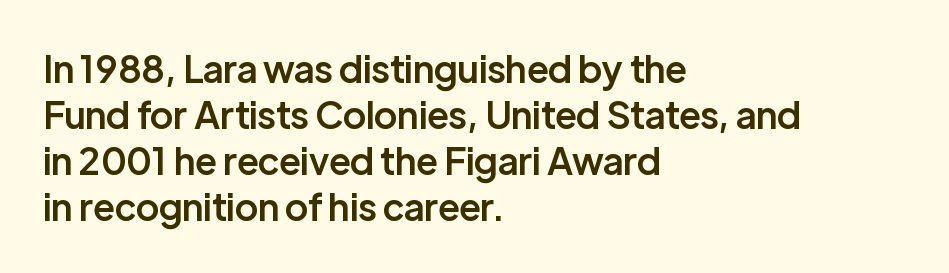
The image shows 37 px semibold sans-serif type, upright; set left-aligned, line spacing 1.24x, normal letter spacing, not underlined; low stroke contrast and a medium x-height.
